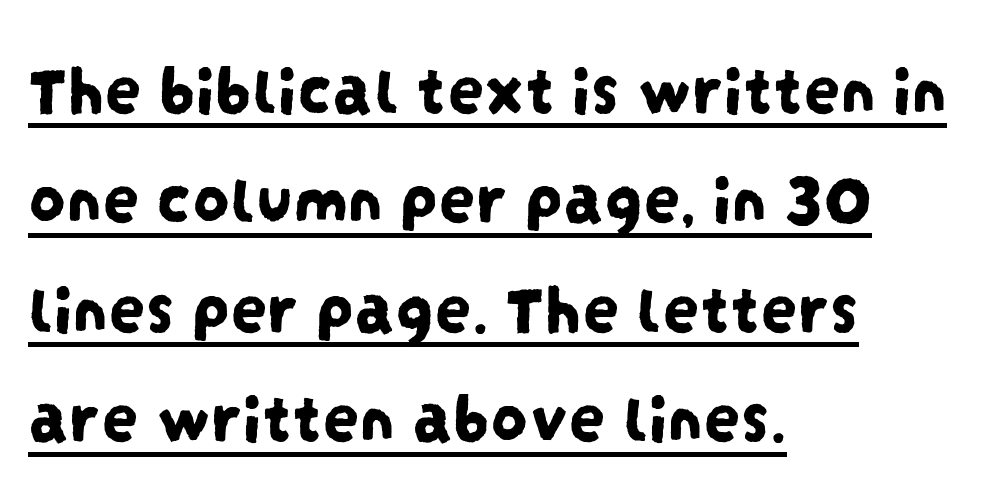
Q: Is the typeface a serif or a sans-serif typeface? A: Sans-serif.
Q: Is the text underlined? A: Yes.
Q: How is the paragraph aligned? A: Left-aligned.
Q: Is the spacing between letters normal or unusually wide? A: Normal.
Q: Is the spacing between lines tight, normal or loose? A: Normal.
Q: Width (condensed, normal, or wide)? A: Condensed.
Q: Stroke contrast? A: Low.
Q: x-height? A: Large.
Q: Monospaced? A: No.
